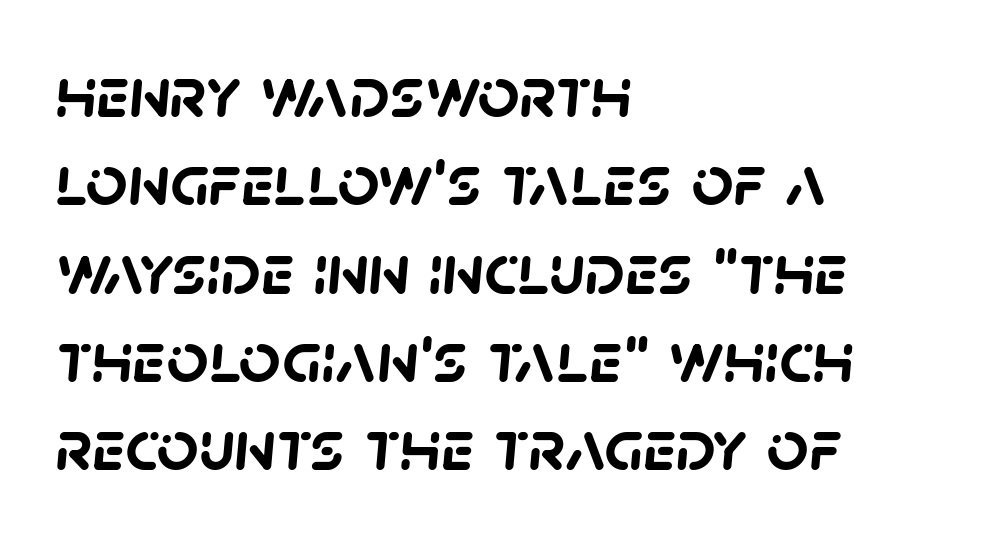
The image shows 73 px semibold sans-serif type; set left-aligned, line spacing 1.21x, normal letter spacing, not underlined; low stroke contrast and a large x-height.
